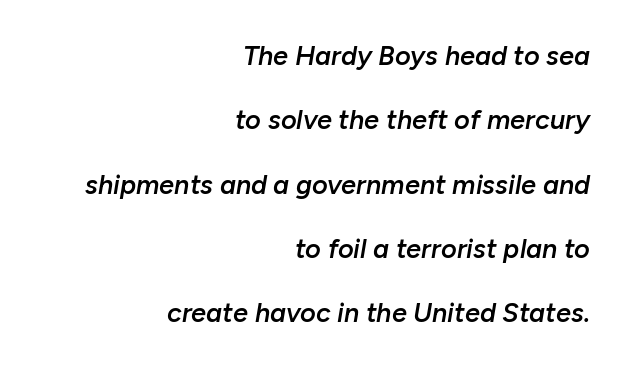
In terms of leading, this rendering errs on the spacious side. The ragged edge is on the left, which tells us the setting is flush right. The font is running at a semibold setting, under full bold. Italic? Definitely — the glyphs are oblique.
